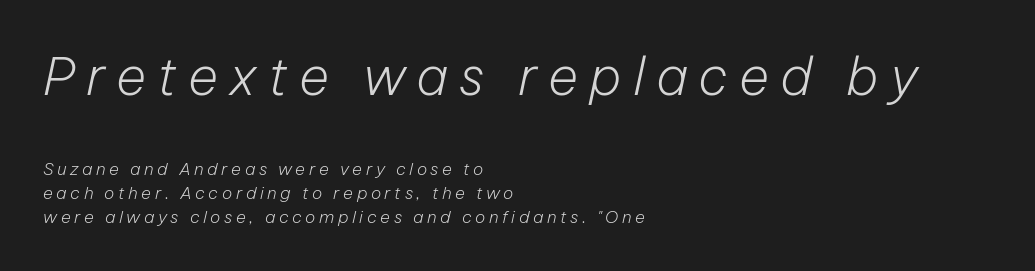
Q: Is the text bold? A: No.
Q: Is the text italic (slanted)? A: Yes, it leans right by about 12 degrees.
Q: Is the text underlined? A: No.
Q: How is the paragraph aligned? A: Left-aligned.
Q: Is the spacing between letters normal or unusually wide? A: Unusually wide.
Q: Is the spacing between lines tight, normal or loose? A: Normal.
Q: Which block of text is set in a larger size, the first (top) or the second (bottom)? A: The first (top) one.
Q: Width (condensed, normal, or wide)? A: Normal.
Q: Stroke contrast? A: Low.
Q: x-height? A: Medium.
Q: Monospaced? A: No.
